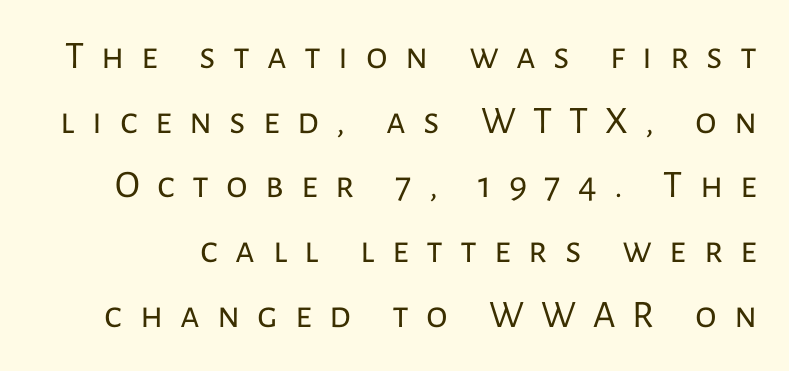
Q: Is the text bold? A: No.
Q: Is the text italic (slanted)? A: No, it is upright.
Q: Is the typeface a serif or a sans-serif typeface? A: Sans-serif.
Q: Is the text underlined? A: No.
Q: Is the spacing between letters normal or unusually wide? A: Unusually wide.
Q: Is the spacing between lines tight, normal or loose? A: Normal.
Q: Width (condensed, normal, or wide)? A: Normal.
Q: Stroke contrast? A: Low.
Q: x-height? A: Medium.
Q: Monospaced? A: No.
